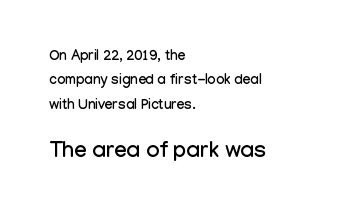
{"italic": "no", "underline": "no", "align": "left", "line_spacing_ratio": 1.75, "letter_spacing": "normal", "letter_spacing_em": 0.0, "larger_block": "second", "size_ratio": 1.57, "glyph_px": 22}
